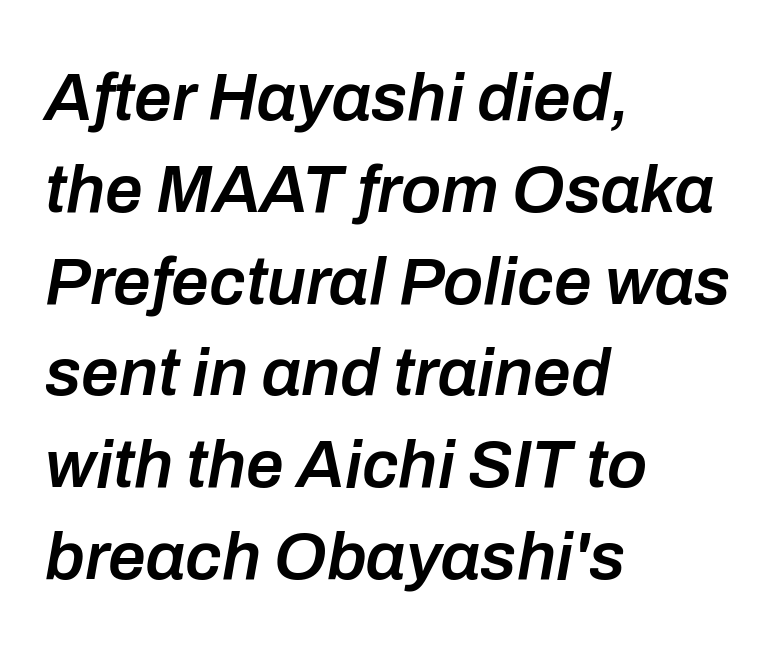
Q: Is the text bold? A: Semi-bold.
Q: Is the text italic (slanted)? A: Yes, it leans right by about 10 degrees.
Q: Is the text underlined? A: No.
Q: How is the paragraph aligned? A: Left-aligned.
Q: Is the spacing between letters normal or unusually wide? A: Normal.
Q: Is the spacing between lines tight, normal or loose? A: Normal.
Q: Width (condensed, normal, or wide)? A: Normal.
Q: Stroke contrast? A: Low.
Q: x-height? A: Medium.
Q: Monospaced? A: No.
